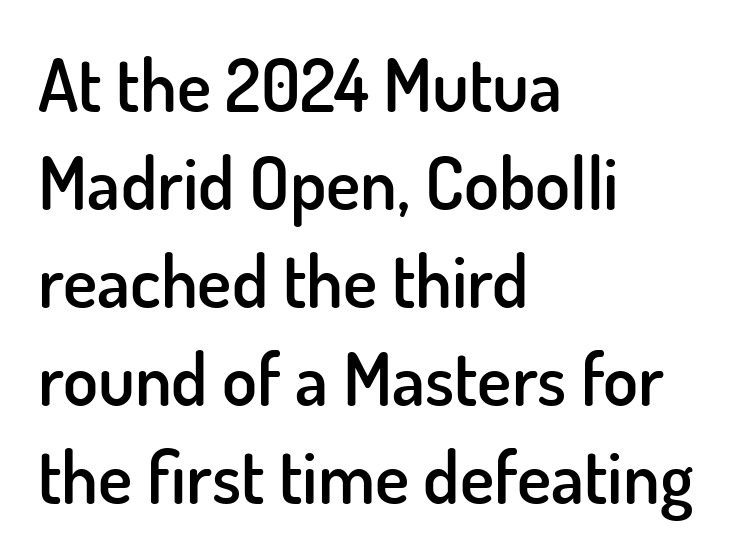
The image shows 72 px semibold sans-serif type, upright; set left-aligned, normal line spacing (1.36x), normal letter spacing, not underlined; low stroke contrast and a small x-height.
